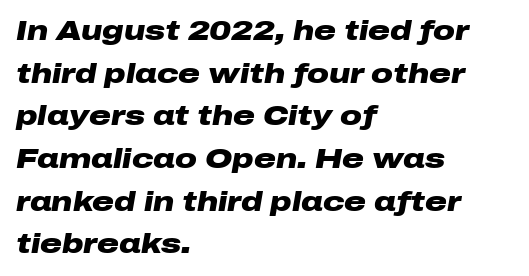
The image shows 27 px bold type, italic (leaning right); set left-aligned, normal line spacing (1.58x), normal letter spacing, not underlined.
